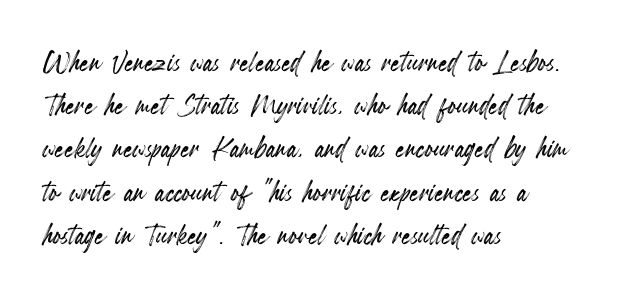
{"width": "condensed", "x_height": "small", "monospaced": "no", "underline": "no", "align": "left", "line_spacing_ratio": 1.2, "letter_spacing": "normal", "letter_spacing_em": 0.0, "glyph_px": 36}
